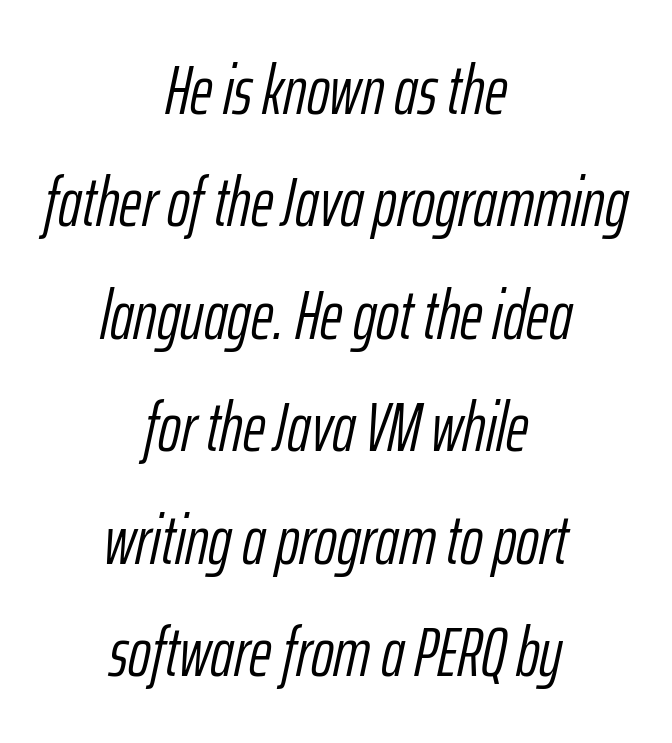
Q: Is the text bold? A: No.
Q: Is the text italic (slanted)? A: Yes, it leans right by about 12 degrees.
Q: Is the text underlined? A: No.
Q: How is the paragraph aligned? A: Centered.
Q: Is the spacing between letters normal or unusually wide? A: Normal.
Q: Is the spacing between lines tight, normal or loose? A: Normal.
Q: Width (condensed, normal, or wide)? A: Condensed.
Q: Stroke contrast? A: Low.
Q: x-height? A: Medium.
Q: Monospaced? A: No.
